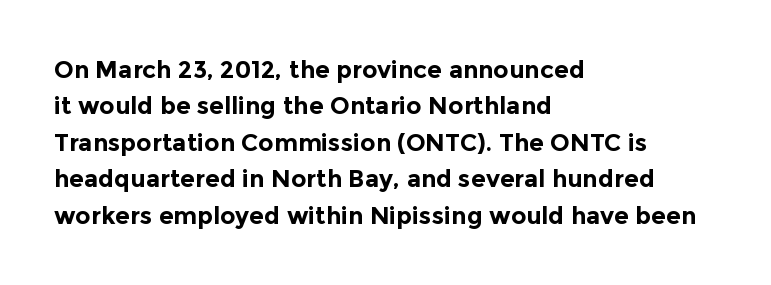
The image shows 24 px bold type, upright; set left-aligned, normal line spacing (1.52x), normal letter spacing, not underlined.
